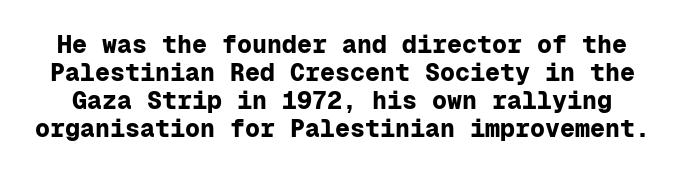
Ascenders rise straight up at ninety degrees. There is no visible air inserted between adjacent glyphs. Nobody drew a line under any word here. These lines carry a lot of weight — the face is fully bold. If you measured baseline to baseline, you'd find a short distance.
